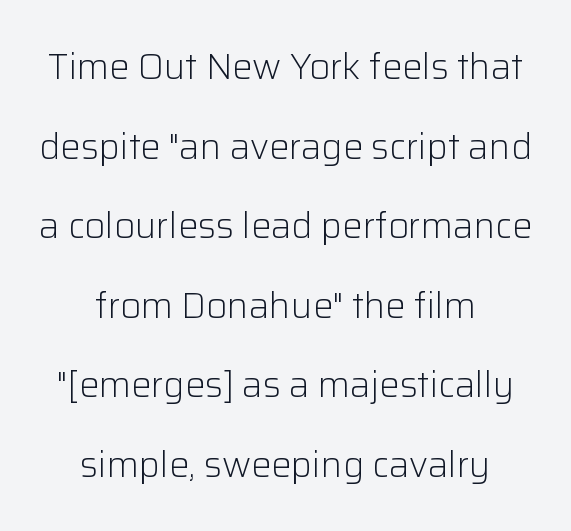
{"serif": "no", "italic": "no", "bold": "no", "weight": "light", "width": "normal", "stroke_contrast": "low", "x_height": "medium", "monospaced": "no", "underline": "no", "align": "center", "line_spacing": "loose", "line_spacing_ratio": 2.21, "letter_spacing": "normal", "letter_spacing_em": 0.0, "glyph_px": 36}
